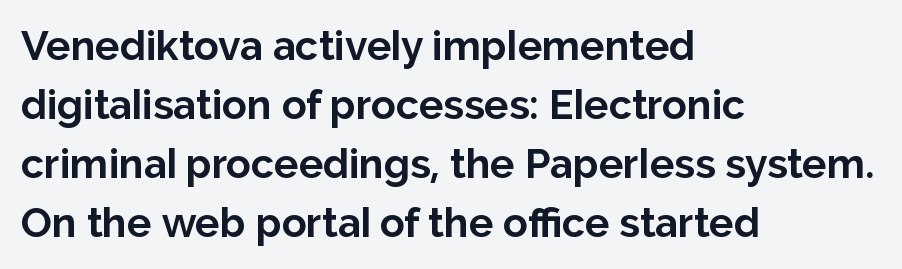
{"serif": "no", "italic": "no", "bold": "yes", "weight": "bold", "width": "normal", "stroke_contrast": "low", "x_height": "medium", "monospaced": "no", "underline": "no", "align": "left", "line_spacing": "normal", "line_spacing_ratio": 1.44, "letter_spacing": "normal", "letter_spacing_em": 0.0, "glyph_px": 41}
